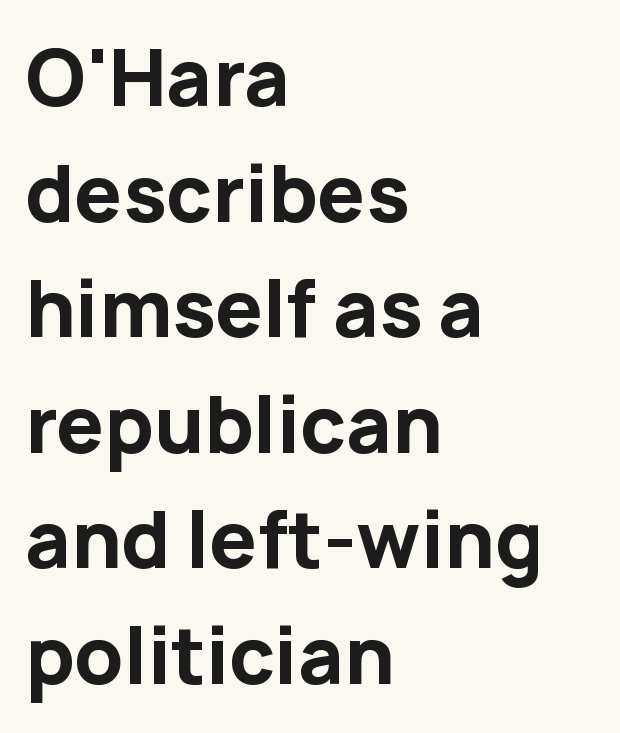
Q: Is the text bold? A: Yes.
Q: Is the text italic (slanted)? A: No, it is upright.
Q: Is the typeface a serif or a sans-serif typeface? A: Sans-serif.
Q: Is the text underlined? A: No.
Q: How is the paragraph aligned? A: Left-aligned.
Q: Is the spacing between letters normal or unusually wide? A: Normal.
Q: Is the spacing between lines tight, normal or loose? A: Normal.
Q: Width (condensed, normal, or wide)? A: Normal.
Q: Stroke contrast? A: Low.
Q: x-height? A: Medium.
Q: Monospaced? A: No.
